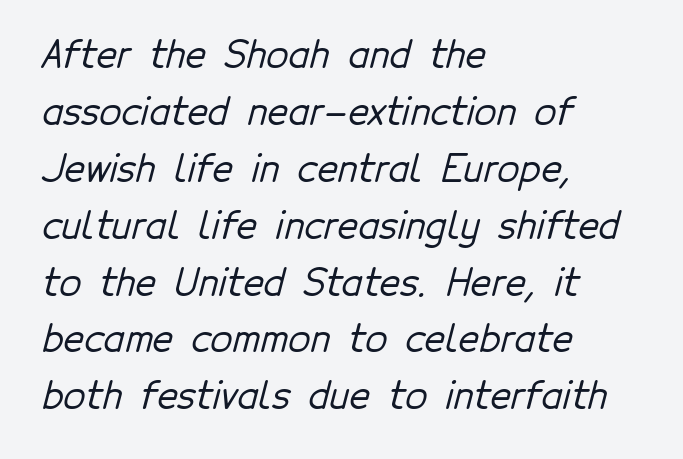
Q: Is the typeface a serif or a sans-serif typeface? A: Sans-serif.
Q: Is the text underlined? A: No.
Q: How is the paragraph aligned? A: Left-aligned.
Q: Is the spacing between letters normal or unusually wide? A: Normal.
Q: Is the spacing between lines tight, normal or loose? A: Normal.
Q: Width (condensed, normal, or wide)? A: Normal.
Q: Stroke contrast? A: Low.
Q: x-height? A: Medium.
Q: Monospaced? A: No.
